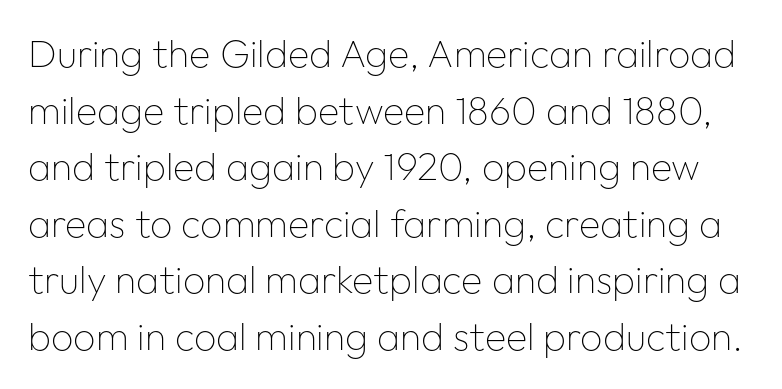
Glyph-to-glyph distance matches everyday printed text. Any mark beneath the type? The region is blank. These lines are composed in type without serifs. A normal amount of white space separates one row of letters from the next. Each stroke keeps to a modest, everyday thickness or less.
